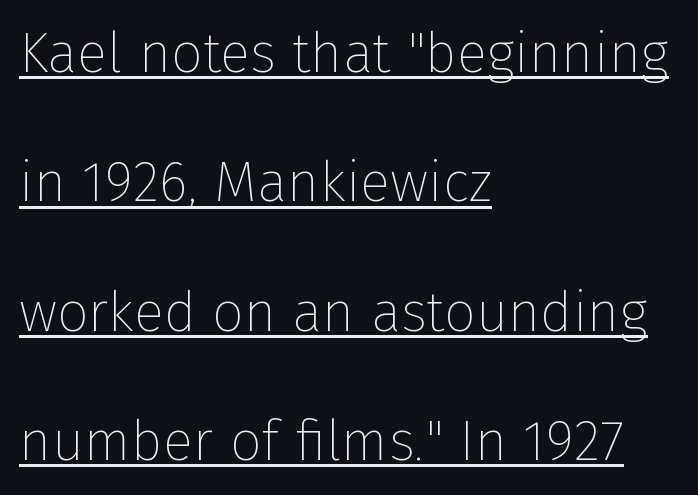
The strokes carry an ordinary text weight at most. Regarding serifs, this sample does without them. Proportional: the letters do not fall into vertical columns. The passage shown is underscored from start to finish.
